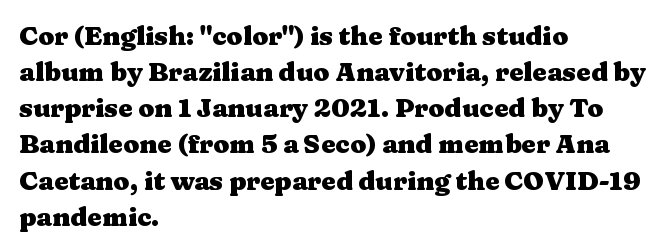
The image shows 26 px bold type, upright; set left-aligned, normal line spacing (1.39x), normal letter spacing, not underlined.
